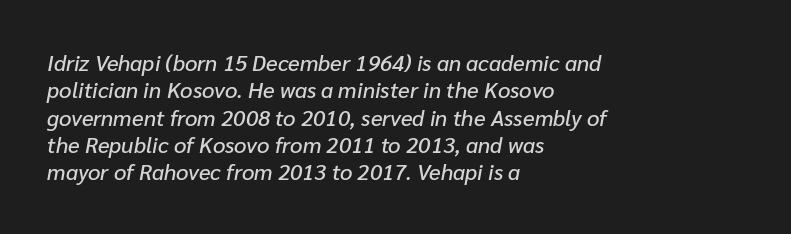
{"italic": "yes", "lean": "right", "slant_degrees": 10, "underline": "no", "align": "left", "line_spacing_ratio": 1.24, "letter_spacing": "normal", "letter_spacing_em": 0.0, "glyph_px": 22}
